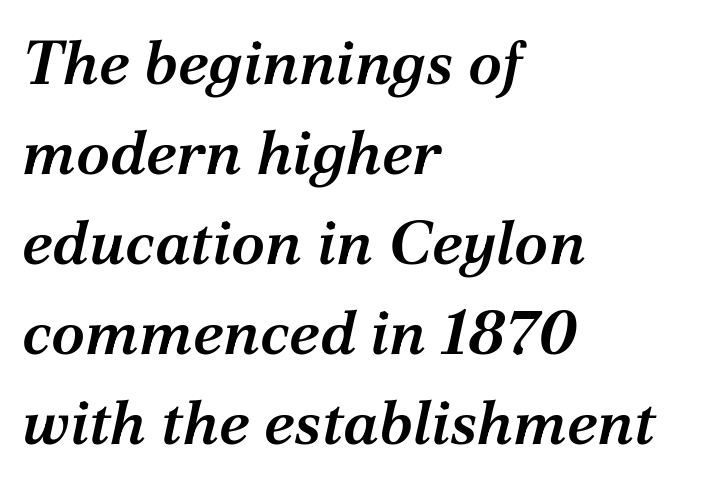
{"serif": "yes", "italic": "yes", "lean": "right", "slant_degrees": 12, "bold": "semi", "weight": "semibold", "width": "normal", "stroke_contrast": "medium", "x_height": "medium", "monospaced": "no", "underline": "no", "align": "left", "line_spacing": "normal", "line_spacing_ratio": 1.45, "letter_spacing": "normal", "letter_spacing_em": 0.0, "glyph_px": 62}
